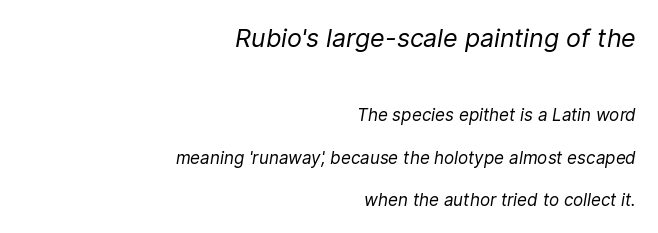
Glyph-to-glyph distance matches everyday printed text. Notice how the passage keeps a crisp vertical edge on the right only. The axis of the letterforms is tilted away from vertical. Airy leading. Weight: regular or lighter. Honestly, there is no underline to notice here at all.
